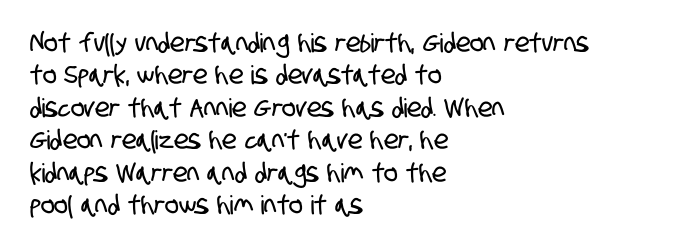
{"underline": "no", "align": "left", "line_spacing": "normal", "line_spacing_ratio": 1.25, "letter_spacing": "normal", "letter_spacing_em": 0.0, "glyph_px": 26}
